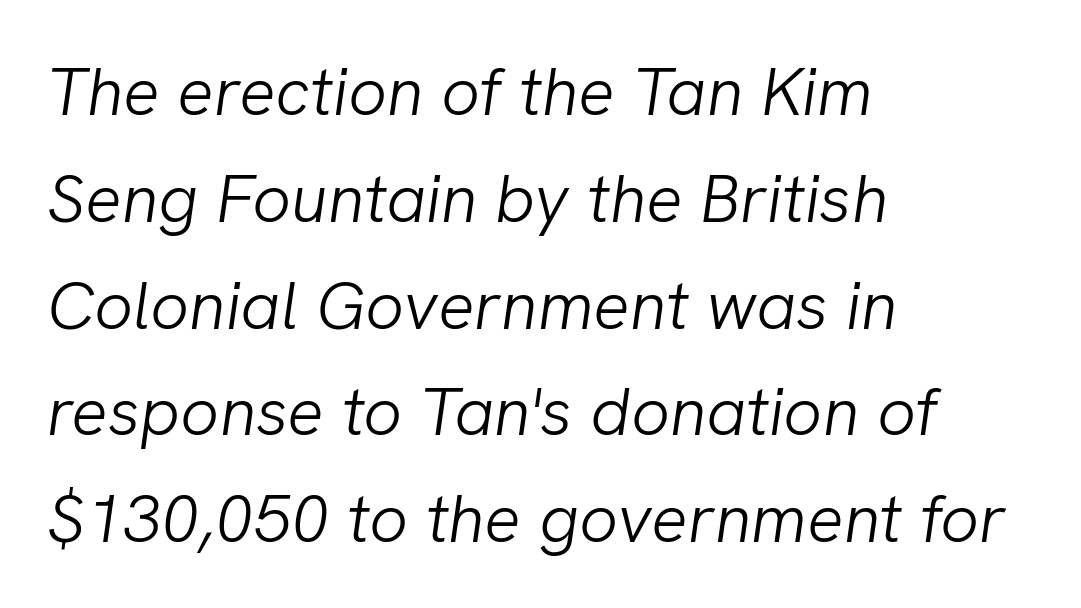
The image shows 68 px light type, italic (leaning right); set left-aligned, normal line spacing (1.57x), normal letter spacing, not underlined; low stroke contrast and a medium x-height.
